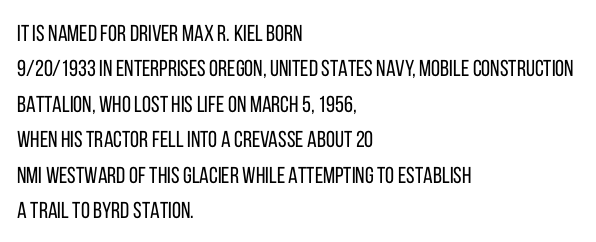
Q: Is the text bold? A: No.
Q: Is the text italic (slanted)? A: No, it is upright.
Q: Is the text underlined? A: No.
Q: How is the paragraph aligned? A: Left-aligned.
Q: Is the spacing between letters normal or unusually wide? A: Normal.
Q: Is the spacing between lines tight, normal or loose? A: Normal.
